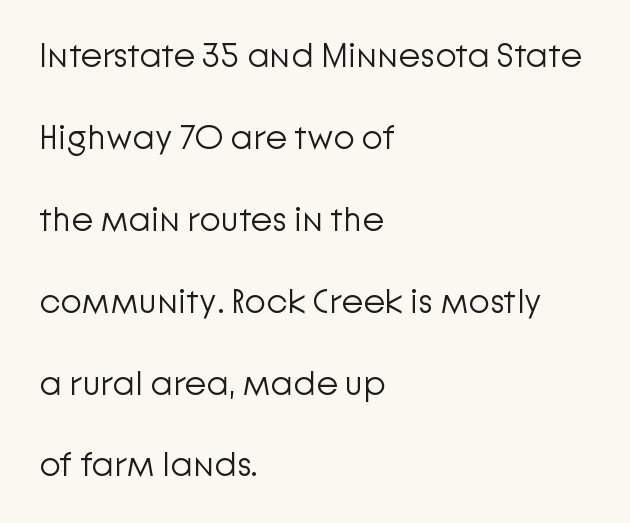
{"serif": "no", "italic": "no", "bold": "no", "weight": "light", "width": "normal", "stroke_contrast": "low", "x_height": "medium", "monospaced": "no", "underline": "no", "align": "left", "line_spacing": "loose", "line_spacing_ratio": 2.34, "letter_spacing": "normal", "letter_spacing_em": 0.0, "glyph_px": 35}
